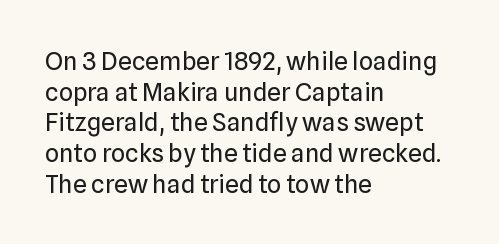
The letters look calm and open, with moderate or lighter stems. Descenders are the only things crossing below the line. Left-aligned paragraph, ragged on the right. Short note: letters normally spaced.
